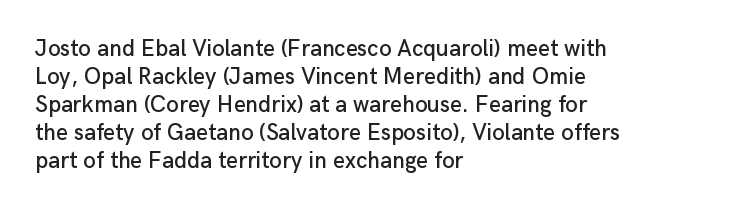
Look at the tracking — it's just the regular setting, nothing added. Caption: multi-line text, flush left, ragged right. Notice how the stems are strictly vertical — no italics here. A clean baseline with only descenders dipping below it.
